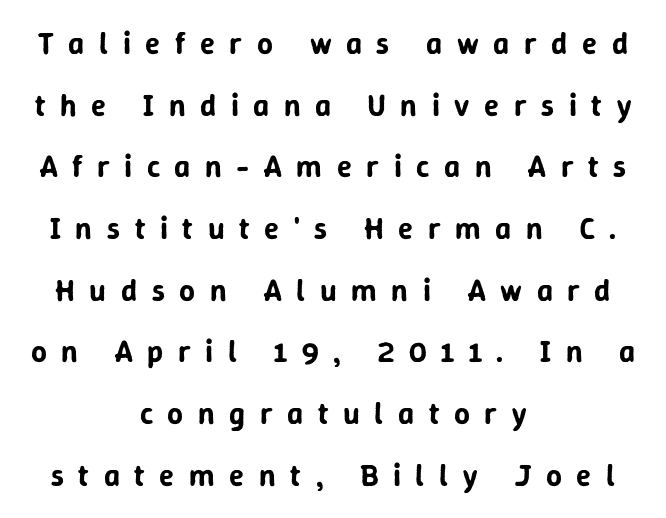
The image shows 31 px sans-serif type, upright; set centered, loose line spacing (1.99x), unusually wide letter spacing (+0.47 em), not underlined; low stroke contrast and a medium x-height.
